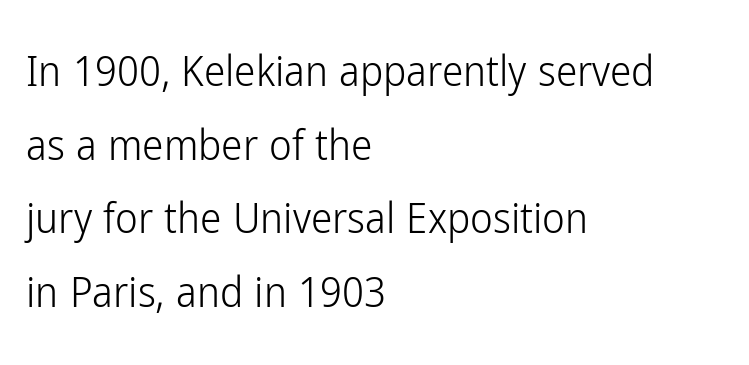
{"serif": "no", "italic": "no", "bold": "no", "weight": "light", "width": "condensed", "stroke_contrast": "low", "x_height": "medium", "monospaced": "no", "underline": "no", "align": "left", "line_spacing_ratio": 1.71, "letter_spacing": "normal", "letter_spacing_em": 0.0, "glyph_px": 43}
